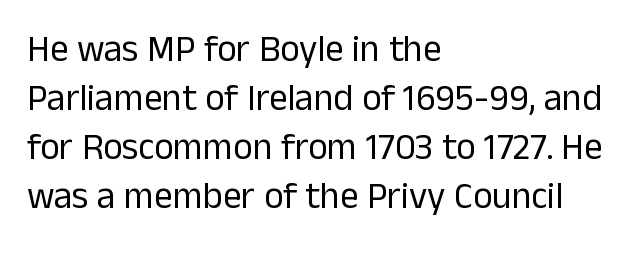
The image shows 37 px regular-weight sans-serif type, upright; set left-aligned, normal line spacing (1.32x), normal letter spacing, not underlined; low stroke contrast and a medium x-height.
